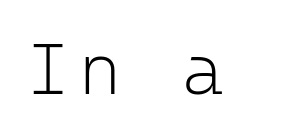
{"serif": "no", "italic": "no", "bold": "no", "weight": "light", "width": "normal", "stroke_contrast": "low", "x_height": "medium", "monospaced": "yes", "underline": "no", "glyph_px": 72}
